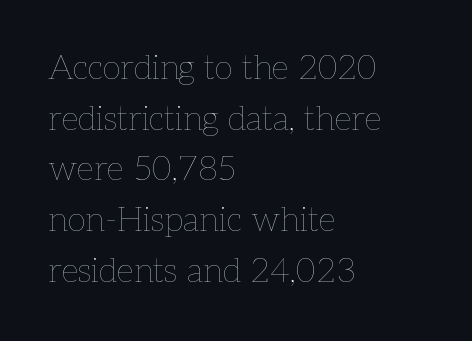
Q: Is the text bold? A: No.
Q: Is the text italic (slanted)? A: No, it is upright.
Q: Is the text underlined? A: No.
Q: How is the paragraph aligned? A: Left-aligned.
Q: Is the spacing between letters normal or unusually wide? A: Normal.
Q: Is the spacing between lines tight, normal or loose? A: Normal.
Q: Width (condensed, normal, or wide)? A: Normal.
Q: Stroke contrast? A: Low.
Q: x-height? A: Medium.
Q: Monospaced? A: No.
